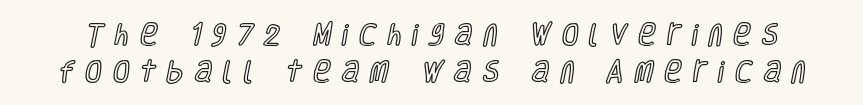
The image shows 24 px text type; set normal line spacing (1.55x), unusually wide letter spacing (+0.46 em), not underlined.
